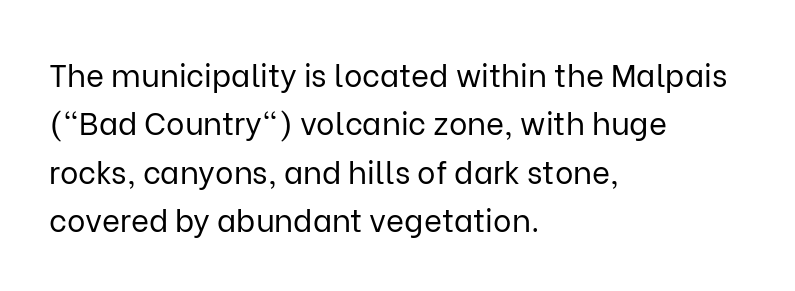
Q: Is the text bold? A: No.
Q: Is the text italic (slanted)? A: No, it is upright.
Q: Is the typeface a serif or a sans-serif typeface? A: Sans-serif.
Q: Is the text underlined? A: No.
Q: How is the paragraph aligned? A: Left-aligned.
Q: Is the spacing between letters normal or unusually wide? A: Normal.
Q: Is the spacing between lines tight, normal or loose? A: Normal.
Q: Width (condensed, normal, or wide)? A: Normal.
Q: Stroke contrast? A: Low.
Q: x-height? A: Medium.
Q: Monospaced? A: No.
